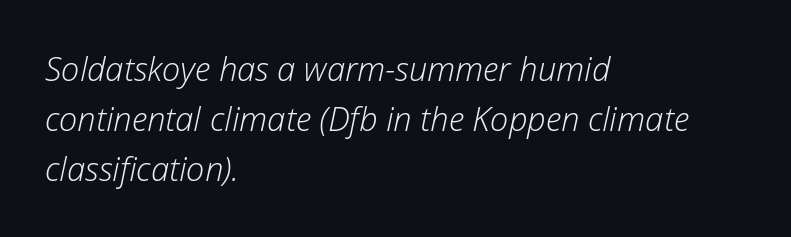
{"italic": "yes", "lean": "right", "slant_degrees": 12, "bold": "no", "weight": "light", "width": "normal", "stroke_contrast": "low", "x_height": "medium", "monospaced": "no", "underline": "no", "align": "left", "line_spacing": "normal", "line_spacing_ratio": 1.52, "letter_spacing": "normal", "letter_spacing_em": 0.0, "glyph_px": 33}
